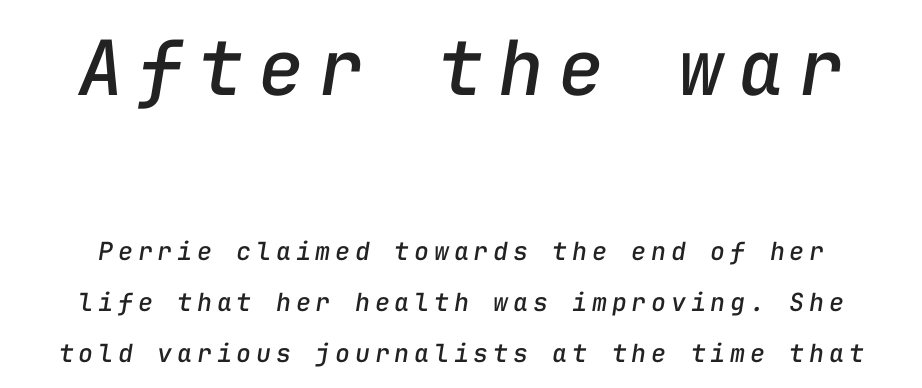
You could count columns in this text — the font is strictly monospaced. Note: larger setting up top, smaller setting below. No word sits above an underline. The rendering uses a large line-height, opening up the rows. The face used here has a pronounced slope to its letters.
